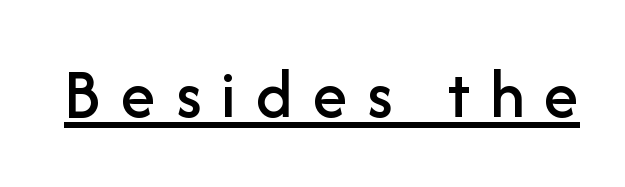
Varying glyph widths throughout — classic text-font behaviour. These lines are composed in type without serifs. The words here are underlined. The letters are spread apart with noticeably loose tracking. Upright lettering throughout.
